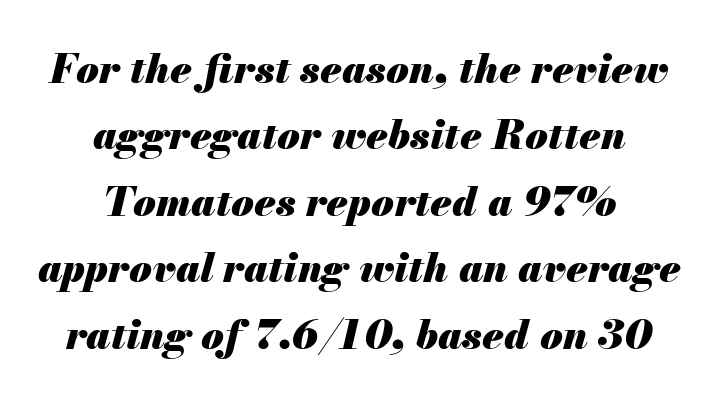
Q: Is the text bold? A: Yes.
Q: Is the text italic (slanted)? A: Yes, it leans right by about 13 degrees.
Q: Is the text underlined? A: No.
Q: How is the paragraph aligned? A: Centered.
Q: Is the spacing between letters normal or unusually wide? A: Normal.
Q: Is the spacing between lines tight, normal or loose? A: Normal.
Q: Width (condensed, normal, or wide)? A: Normal.
Q: Stroke contrast? A: Medium.
Q: x-height? A: Small.
Q: Monospaced? A: No.
